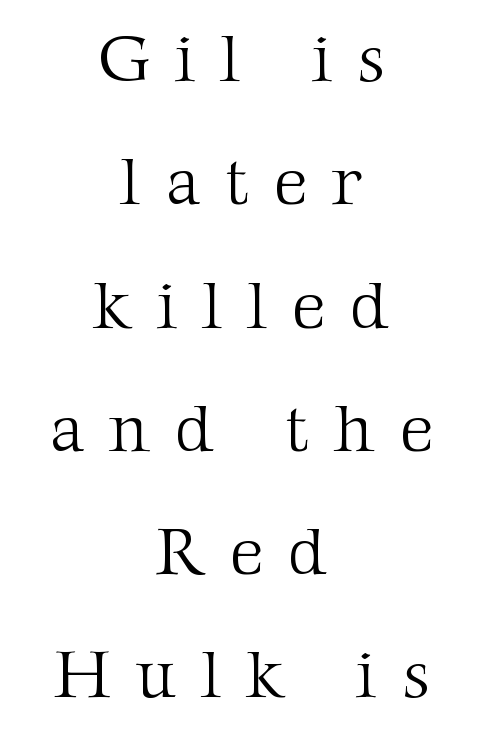
Q: Is the text bold? A: No.
Q: Is the text italic (slanted)? A: No, it is upright.
Q: Is the typeface a serif or a sans-serif typeface? A: Serif.
Q: Is the text underlined? A: No.
Q: How is the paragraph aligned? A: Centered.
Q: Is the spacing between letters normal or unusually wide? A: Unusually wide.
Q: Width (condensed, normal, or wide)? A: Normal.
Q: Stroke contrast? A: Medium.
Q: x-height? A: Medium.
Q: Monospaced? A: No.
